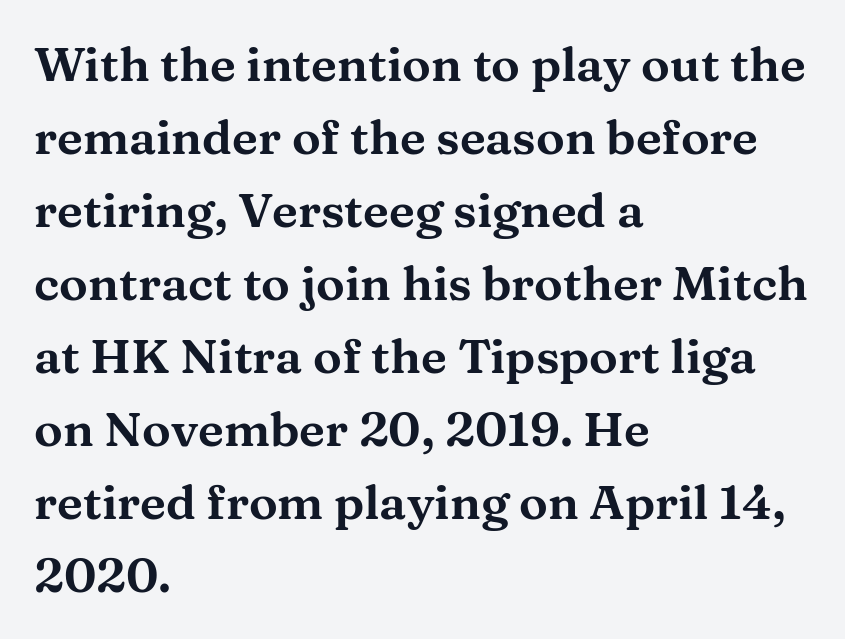
The image shows 48 px wide serif type, upright; set left-aligned, normal line spacing (1.52x), normal letter spacing, not underlined; medium stroke contrast and a medium x-height.
